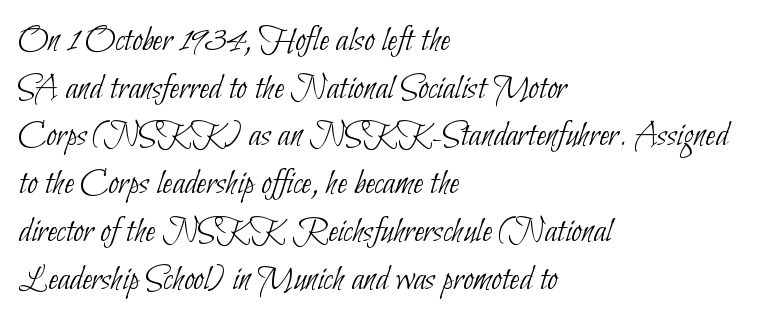
Q: Is the text bold? A: No.
Q: Is the typeface a serif or a sans-serif typeface? A: Sans-serif.
Q: Is the text underlined? A: No.
Q: How is the paragraph aligned? A: Left-aligned.
Q: Is the spacing between letters normal or unusually wide? A: Normal.
Q: Is the spacing between lines tight, normal or loose? A: Normal.
Q: Width (condensed, normal, or wide)? A: Condensed.
Q: Stroke contrast? A: Low.
Q: x-height? A: Small.
Q: Monospaced? A: No.
